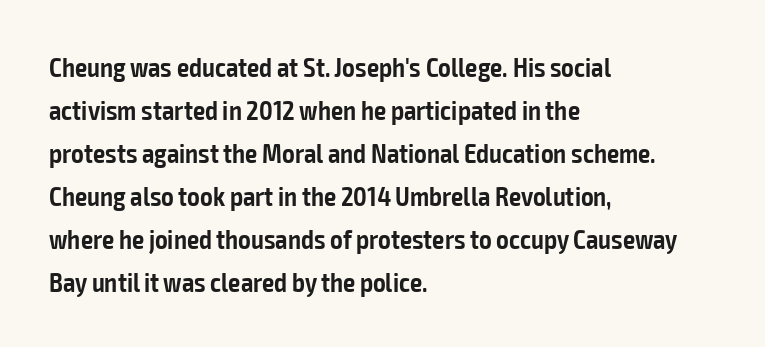
{"italic": "no", "bold": "semi", "underline": "no", "align": "left", "line_spacing": "normal", "line_spacing_ratio": 1.59, "letter_spacing": "normal", "letter_spacing_em": 0.0, "glyph_px": 27}
